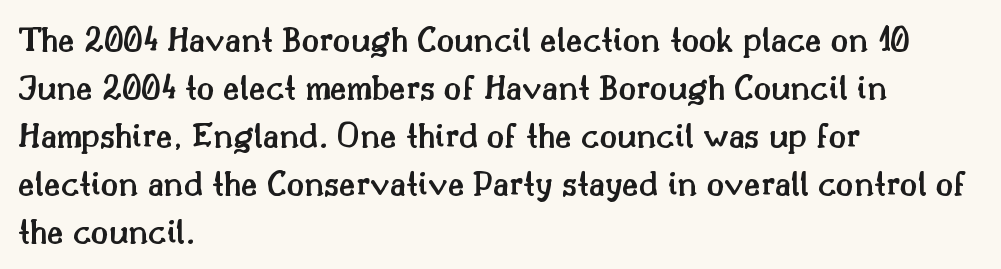
The image shows 36 px semibold serif type, upright; set left-aligned, normal line spacing (1.33x), normal letter spacing, not underlined; medium stroke contrast and a small x-height.
